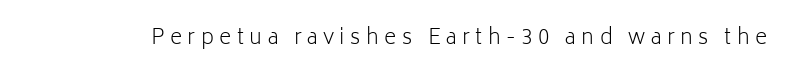
{"italic": "no", "bold": "no", "underline": "no", "letter_spacing": "wide", "letter_spacing_em": 0.26, "glyph_px": 21}
